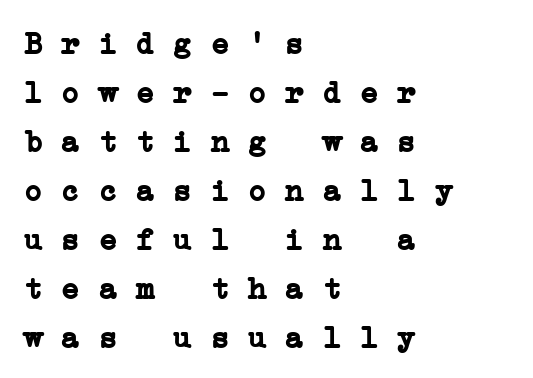
{"serif": "yes", "bold": "yes", "weight": "semibold", "width": "wide", "stroke_contrast": "low", "x_height": "medium", "monospaced": "yes", "underline": "no", "align": "left", "line_spacing": "normal", "line_spacing_ratio": 1.58, "letter_spacing": "normal", "letter_spacing_em": 0.0, "glyph_px": 31}
